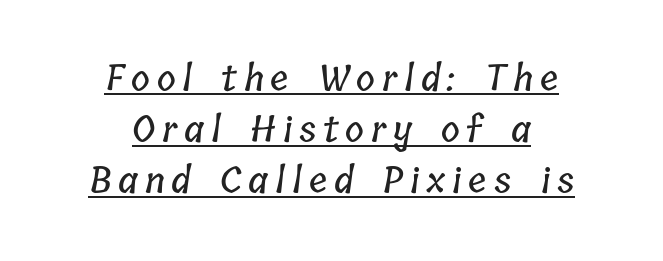
These lines stack symmetrically, like a column narrowing and widening about its center. A continuous stroke trails under the words, as in a hyperlink. Regular leading. Spacing verdict: proportional, widths tailored to each character.
